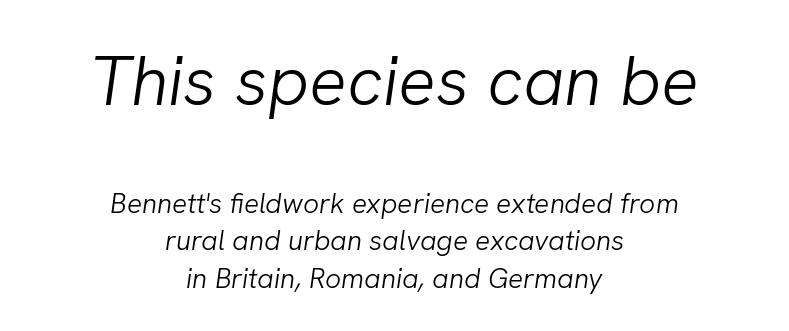
Has an underline been added? It has not. Does the bottom block carry the larger type? No, the top block does. There's an unmistakable incline to the writing here. The text block is weighted toward neither margin, spreading evenly from the middle.
